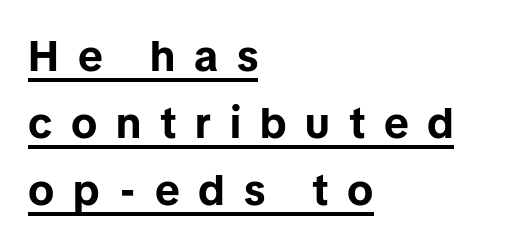
Q: Is the text bold? A: Yes.
Q: Is the text italic (slanted)? A: No, it is upright.
Q: Is the typeface a serif or a sans-serif typeface? A: Sans-serif.
Q: Is the text underlined? A: Yes.
Q: How is the paragraph aligned? A: Left-aligned.
Q: Is the spacing between letters normal or unusually wide? A: Unusually wide.
Q: Is the spacing between lines tight, normal or loose? A: Normal.
Q: Width (condensed, normal, or wide)? A: Normal.
Q: Stroke contrast? A: Low.
Q: x-height? A: Medium.
Q: Monospaced? A: No.
